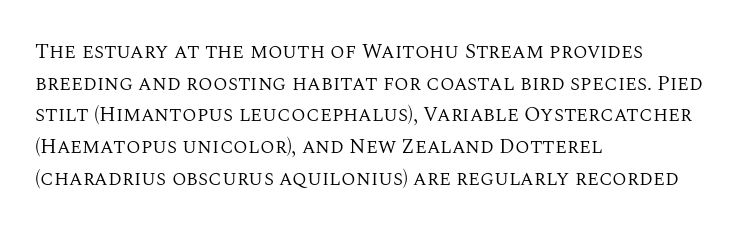
Q: Is the text bold? A: No.
Q: Is the text italic (slanted)? A: No, it is upright.
Q: Is the text underlined? A: No.
Q: How is the paragraph aligned? A: Left-aligned.
Q: Is the spacing between letters normal or unusually wide? A: Normal.
Q: Is the spacing between lines tight, normal or loose? A: Normal.
